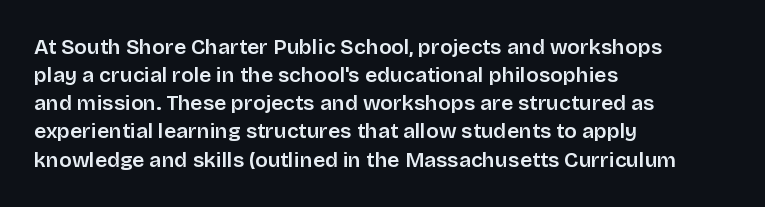
The axis of the letterforms is exactly vertical. The block of text has a typical density, with ordinary space between rows. Plain, unruled lines of type. Slightly chunky letters — semibold, I'd say, not full bold. Left-aligned paragraph, ragged on the right.
